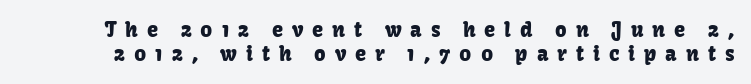
The image shows 20 px text type, upright; set line spacing 1.18x, unusually wide letter spacing (+0.45 em), not underlined.
